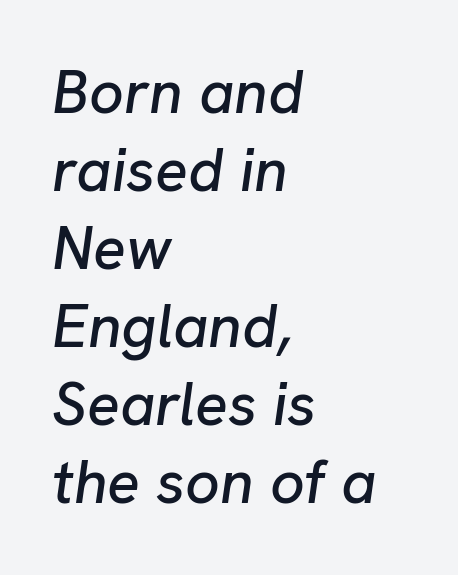
Note the varied advance widths — an 'i' is clearly narrower than an 'm'. Compared with a centered layout, this one pins lines to the left instead. Words float on clear page, feet unadorned. Would a proofreader flag this as italicized? Yes.
